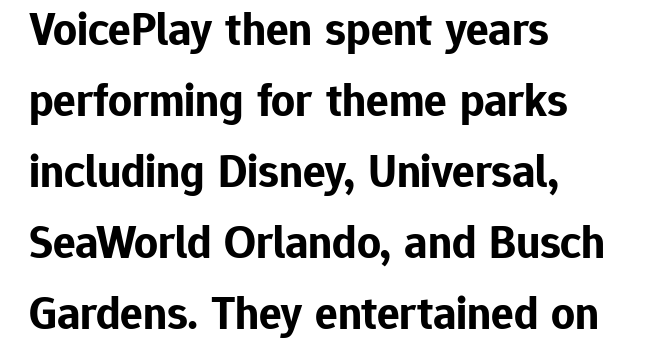
{"serif": "no", "italic": "no", "bold": "yes", "weight": "bold", "width": "normal", "stroke_contrast": "low", "x_height": "medium", "monospaced": "no", "underline": "no", "align": "left", "line_spacing": "normal", "line_spacing_ratio": 1.51, "letter_spacing": "normal", "letter_spacing_em": 0.0, "glyph_px": 47}
